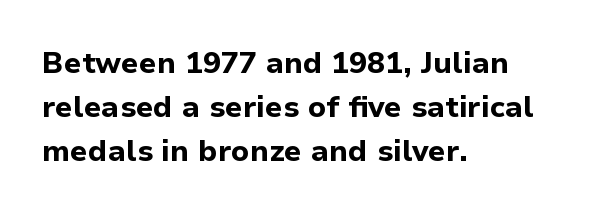
Q: Is the text bold? A: Yes.
Q: Is the text italic (slanted)? A: No, it is upright.
Q: Is the typeface a serif or a sans-serif typeface? A: Sans-serif.
Q: Is the text underlined? A: No.
Q: How is the paragraph aligned? A: Left-aligned.
Q: Is the spacing between letters normal or unusually wide? A: Normal.
Q: Is the spacing between lines tight, normal or loose? A: Normal.
Q: Width (condensed, normal, or wide)? A: Normal.
Q: Stroke contrast? A: Low.
Q: x-height? A: Medium.
Q: Monospaced? A: No.
